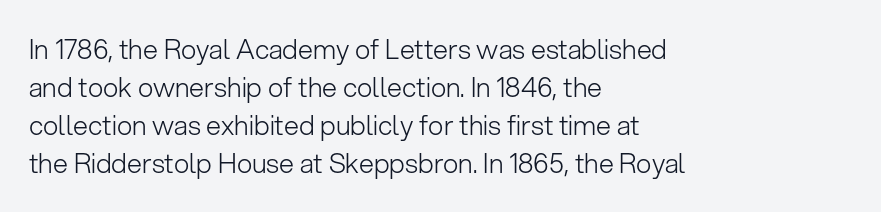
The image shows 27 px text type, upright; set left-aligned, normal line spacing (1.41x), normal letter spacing, not underlined.
